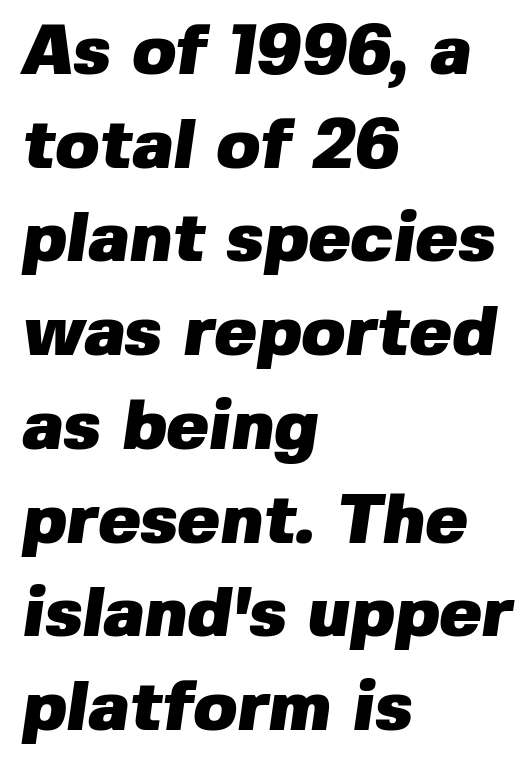
Looks like regular typesetting: each glyph gets only the width it needs. The strip under each line holds only bare page. These words are printed bold, with thick strokes throughout. The rendering keeps characters at their native spacing. The setting favours the left margin, as ordinary paragraphs usually do.
